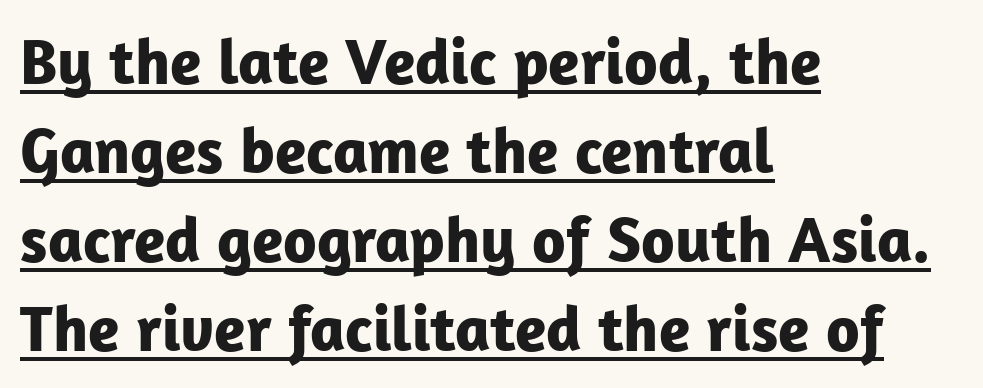
Q: Is the text bold? A: Yes.
Q: Is the text italic (slanted)? A: No, it is upright.
Q: Is the typeface a serif or a sans-serif typeface? A: Sans-serif.
Q: Is the text underlined? A: Yes.
Q: How is the paragraph aligned? A: Left-aligned.
Q: Is the spacing between letters normal or unusually wide? A: Normal.
Q: Is the spacing between lines tight, normal or loose? A: Normal.
Q: Width (condensed, normal, or wide)? A: Normal.
Q: Stroke contrast? A: Low.
Q: x-height? A: Medium.
Q: Monospaced? A: No.
